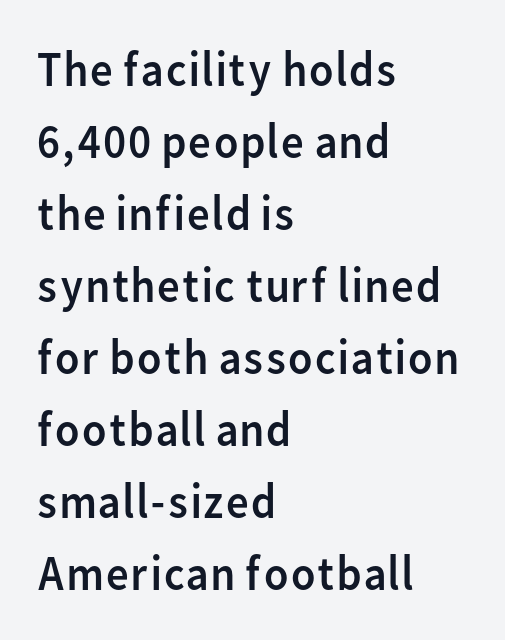
{"serif": "no", "italic": "no", "bold": "no", "weight": "regular", "width": "normal", "stroke_contrast": "low", "x_height": "medium", "monospaced": "no", "underline": "no", "align": "left", "line_spacing": "normal", "line_spacing_ratio": 1.44, "letter_spacing": "normal", "letter_spacing_em": 0.0, "glyph_px": 50}
